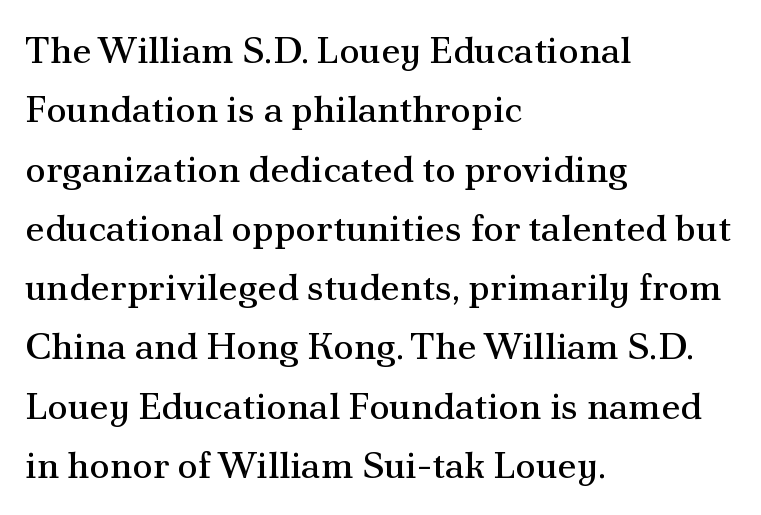
What's the leading like? Ordinary, nothing unusual. This is roman type, the default non-slanted kind. Honestly, there is no underline to notice here at all. This sample uses a serif face.
